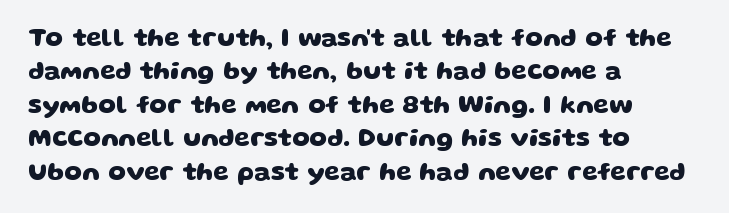
Q: Is the text bold? A: Yes.
Q: Is the text underlined? A: No.
Q: How is the paragraph aligned? A: Left-aligned.
Q: Is the spacing between letters normal or unusually wide? A: Normal.
Q: Is the spacing between lines tight, normal or loose? A: Normal.
